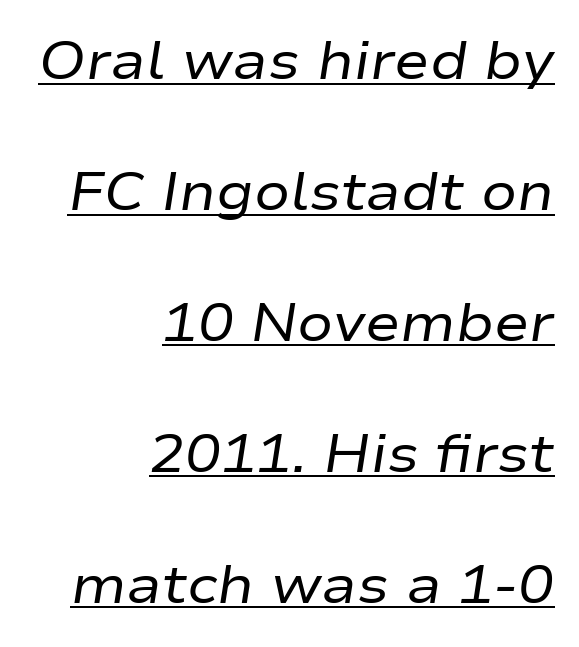
Is this a fixed-width face? No — the glyphs have proportional, varying widths. This rendering leaves character spacing at its baseline value. Summary of weight: not heavy and not bold. The typesetter has applied underlining to the passage shown. A great deal of white space separates one row of letters from the next. Slant detected: the letters are inclined.
